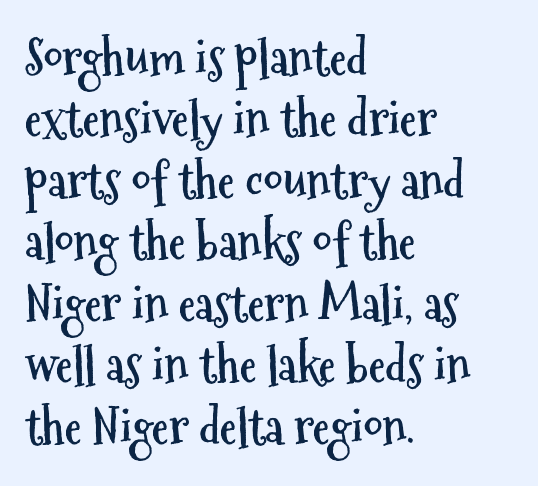
Q: Is the text bold? A: Yes.
Q: Is the text italic (slanted)? A: No, it is upright.
Q: Is the typeface a serif or a sans-serif typeface? A: Sans-serif.
Q: Is the text underlined? A: No.
Q: How is the paragraph aligned? A: Left-aligned.
Q: Is the spacing between letters normal or unusually wide? A: Normal.
Q: Is the spacing between lines tight, normal or loose? A: Normal.
Q: Width (condensed, normal, or wide)? A: Condensed.
Q: Stroke contrast? A: Medium.
Q: x-height? A: Medium.
Q: Monospaced? A: No.
